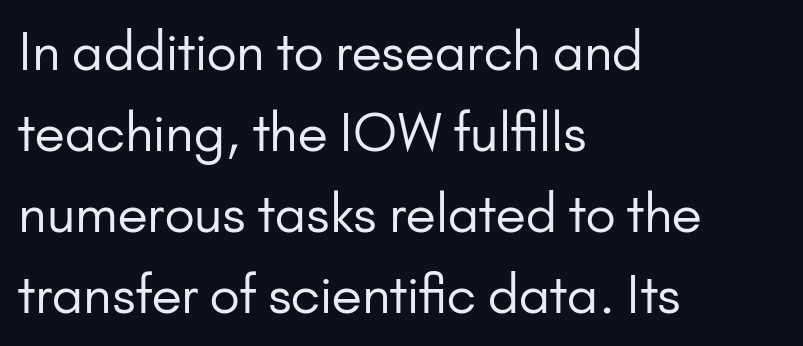
{"serif": "no", "italic": "no", "bold": "no", "weight": "regular", "width": "normal", "stroke_contrast": "low", "x_height": "small", "monospaced": "no", "underline": "no", "align": "left", "line_spacing": "normal", "line_spacing_ratio": 1.56, "letter_spacing": "normal", "letter_spacing_em": 0.0, "glyph_px": 52}
